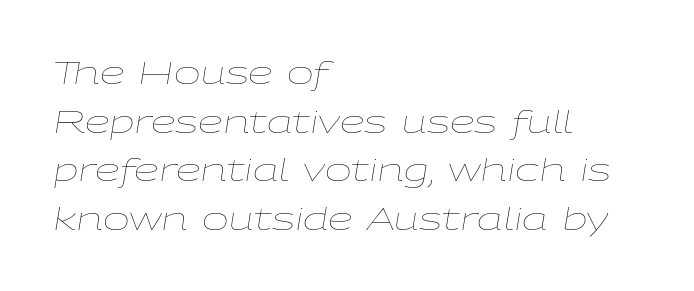
The text block is weighted toward the left margin, trailing off unevenly rightward. This rendering leaves character spacing at its baseline value. No extra ink here — the face is not bold. Note the varied advance widths — an 'i' is clearly narrower than an 'm'. Normally led — the rows are evenly, conventionally spaced.
